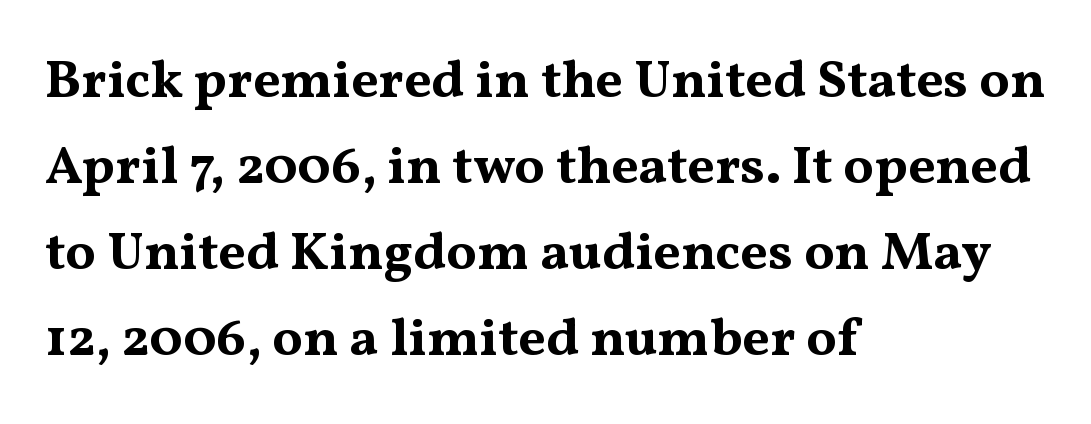
Q: Is the text bold? A: Yes.
Q: Is the text italic (slanted)? A: No, it is upright.
Q: Is the typeface a serif or a sans-serif typeface? A: Serif.
Q: Is the text underlined? A: No.
Q: How is the paragraph aligned? A: Left-aligned.
Q: Is the spacing between letters normal or unusually wide? A: Normal.
Q: Is the spacing between lines tight, normal or loose? A: Normal.
Q: Width (condensed, normal, or wide)? A: Wide.
Q: Stroke contrast? A: Medium.
Q: x-height? A: Medium.
Q: Monospaced? A: No.
